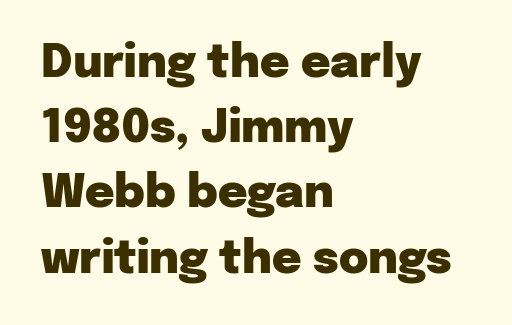
Q: Is the text bold? A: Yes.
Q: Is the text italic (slanted)? A: No, it is upright.
Q: Is the typeface a serif or a sans-serif typeface? A: Sans-serif.
Q: Is the text underlined? A: No.
Q: How is the paragraph aligned? A: Left-aligned.
Q: Is the spacing between letters normal or unusually wide? A: Normal.
Q: Is the spacing between lines tight, normal or loose? A: Normal.
Q: Width (condensed, normal, or wide)? A: Normal.
Q: Stroke contrast? A: Low.
Q: x-height? A: Medium.
Q: Monospaced? A: No.
